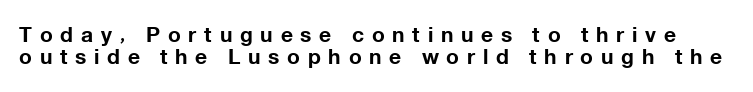
Q: Is the text bold? A: Yes.
Q: Is the text italic (slanted)? A: No, it is upright.
Q: Is the text underlined? A: No.
Q: Is the spacing between letters normal or unusually wide? A: Unusually wide.
Q: Is the spacing between lines tight, normal or loose? A: Tight.
